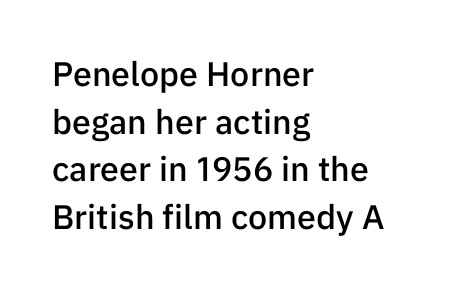
{"serif": "no", "italic": "no", "bold": "semi", "weight": "semibold", "width": "normal", "stroke_contrast": "low", "x_height": "medium", "monospaced": "no", "underline": "no", "align": "left", "line_spacing": "normal", "line_spacing_ratio": 1.4, "letter_spacing": "normal", "letter_spacing_em": 0.0, "glyph_px": 34}
